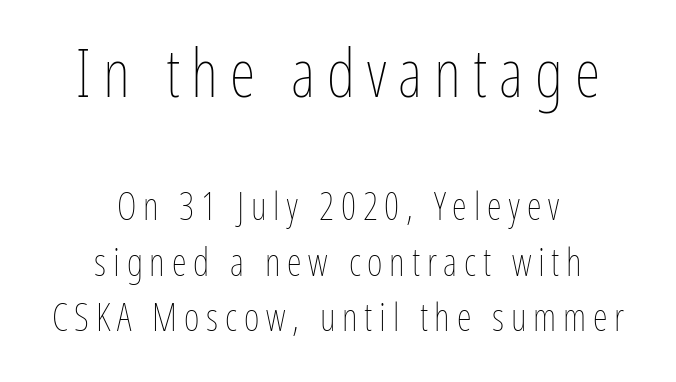
The image shows 66 px thin, condensed type, upright; set centered, normal line spacing (1.46x), not underlined; the first (top) block is 1.74x larger; low stroke contrast and a medium x-height.
